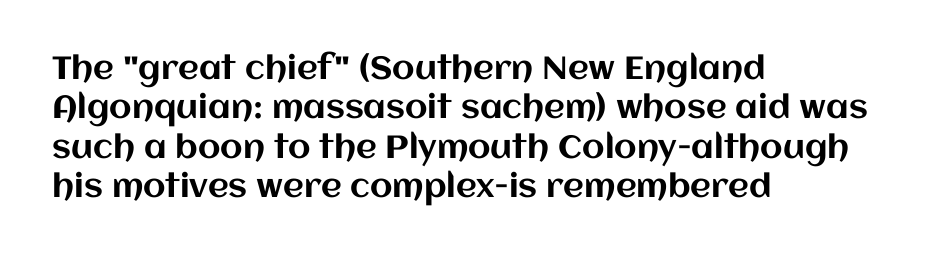
{"italic": "no", "width": "normal", "stroke_contrast": "medium", "x_height": "large", "monospaced": "no", "underline": "no", "align": "left", "line_spacing_ratio": 1.23, "letter_spacing": "normal", "letter_spacing_em": 0.0, "glyph_px": 32}
